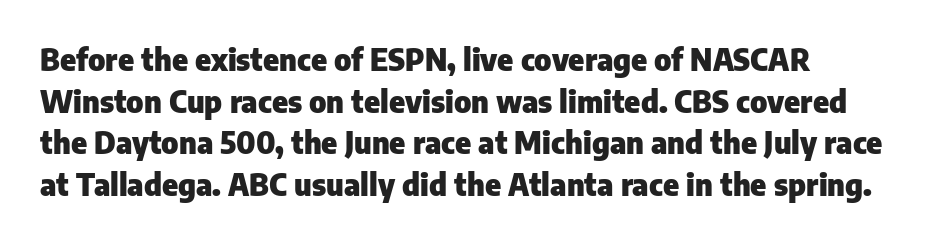
Honestly, the letter spacing is just normal — you wouldn't notice it. Is this a fixed-width face? No — the glyphs have proportional, varying widths. Its strokes are broad and dark, the hallmark of bold type. Horizontal bands of white between lines are of average thickness.
